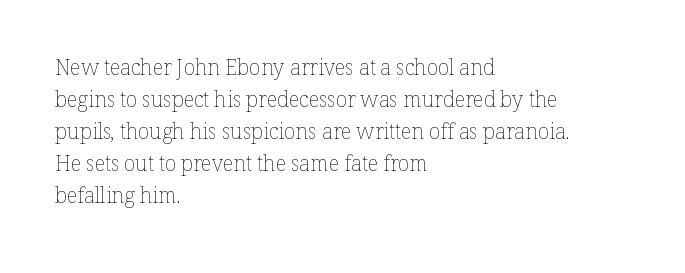
The image shows 21 px text type, upright; set left-aligned, normal line spacing (1.52x), normal letter spacing, not underlined.
